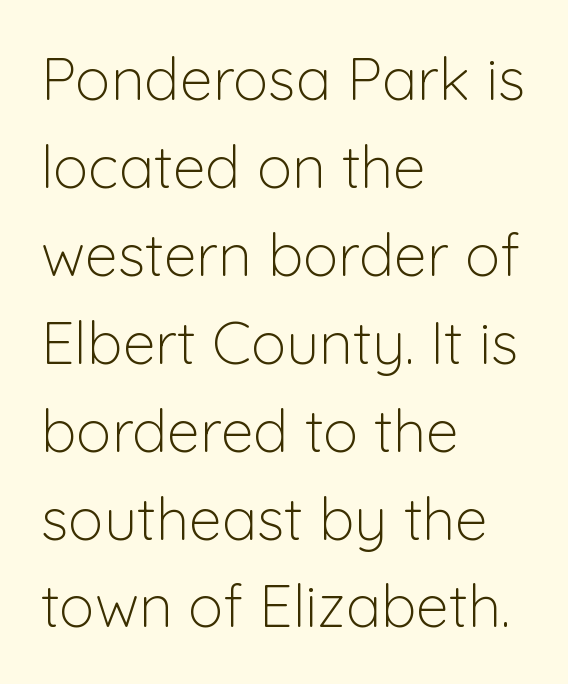
The letterforms sit at book weight or below. Observe the ordinary spacing: letters are neighbours, not strangers. Do the characters align in a grid? No, the font is proportional. Characters remain perfectly vertical along every line. The block of text has a typical density, with ordinary space between rows.
